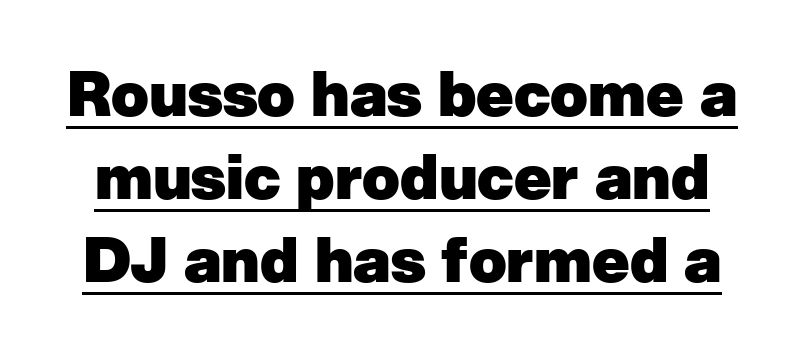
The image shows 62 px heavy sans-serif type; set normal line spacing (1.34x), normal letter spacing, underlined; low stroke contrast and a medium x-height.
